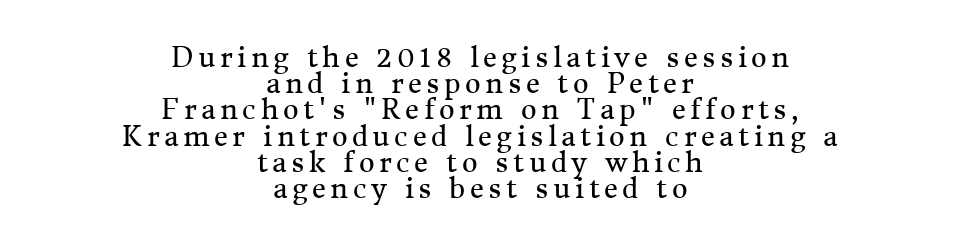
The image shows 27 px text type, upright; set centered, tight line spacing (0.97x), not underlined.
